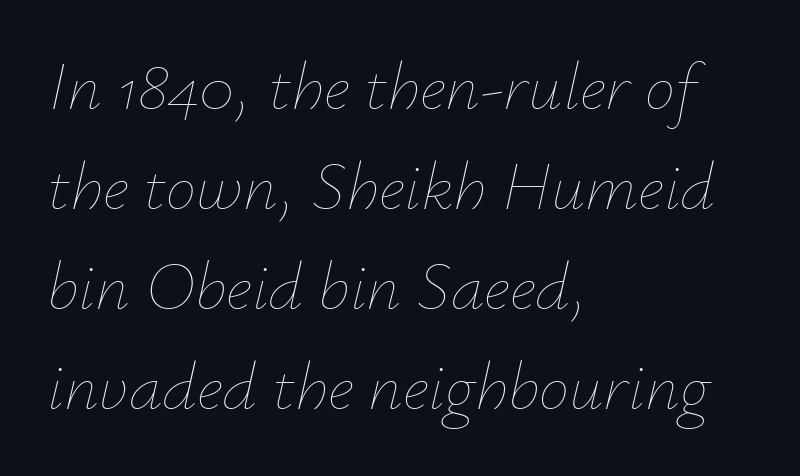
{"italic": "yes", "lean": "right", "slant_degrees": 12, "bold": "no", "weight": "thin", "width": "normal", "stroke_contrast": "low", "x_height": "small", "monospaced": "no", "underline": "no", "align": "left", "line_spacing": "normal", "line_spacing_ratio": 1.47, "letter_spacing": "normal", "letter_spacing_em": 0.0, "glyph_px": 68}
